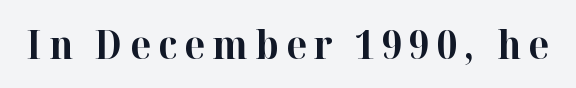
Q: Is the text bold? A: Yes.
Q: Is the text italic (slanted)? A: No, it is upright.
Q: Is the typeface a serif or a sans-serif typeface? A: Serif.
Q: Is the text underlined? A: No.
Q: Width (condensed, normal, or wide)? A: Normal.
Q: Stroke contrast? A: High.
Q: x-height? A: Medium.
Q: Monospaced? A: No.
